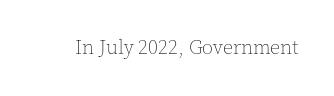
{"italic": "no", "bold": "no", "underline": "no", "letter_spacing": "normal", "letter_spacing_em": 0.0, "glyph_px": 20}
